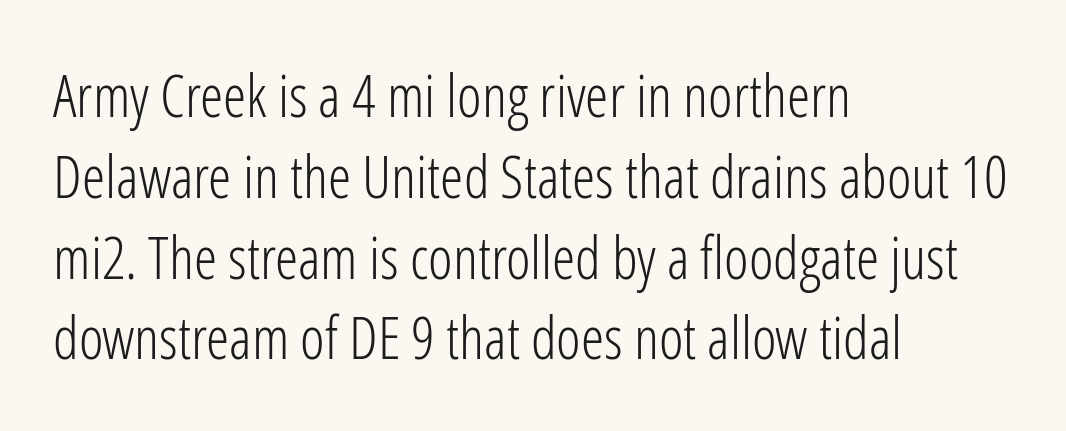
Q: Is the text bold? A: No.
Q: Is the text italic (slanted)? A: No, it is upright.
Q: Is the typeface a serif or a sans-serif typeface? A: Sans-serif.
Q: Is the text underlined? A: No.
Q: How is the paragraph aligned? A: Left-aligned.
Q: Is the spacing between letters normal or unusually wide? A: Normal.
Q: Is the spacing between lines tight, normal or loose? A: Normal.
Q: Width (condensed, normal, or wide)? A: Condensed.
Q: Stroke contrast? A: Low.
Q: x-height? A: Medium.
Q: Monospaced? A: No.
